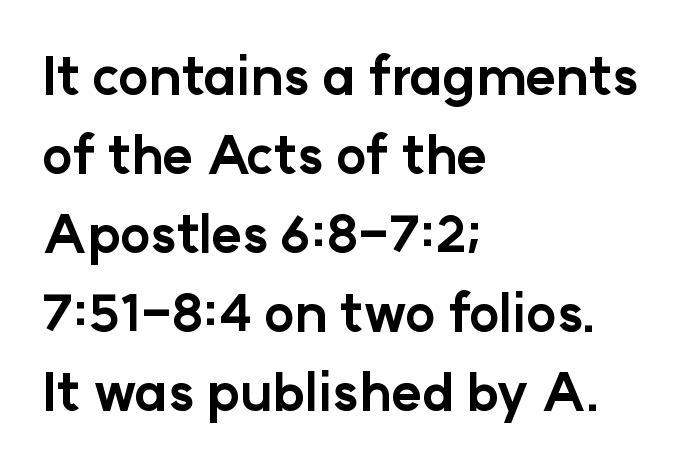
Spacing verdict: proportional, widths tailored to each character. Heavy-handed strokes throughout: this text is bold. Serif or sans? Sans — the stroke terminals are bare. Honestly, the letter spacing is just normal — you wouldn't notice it.
